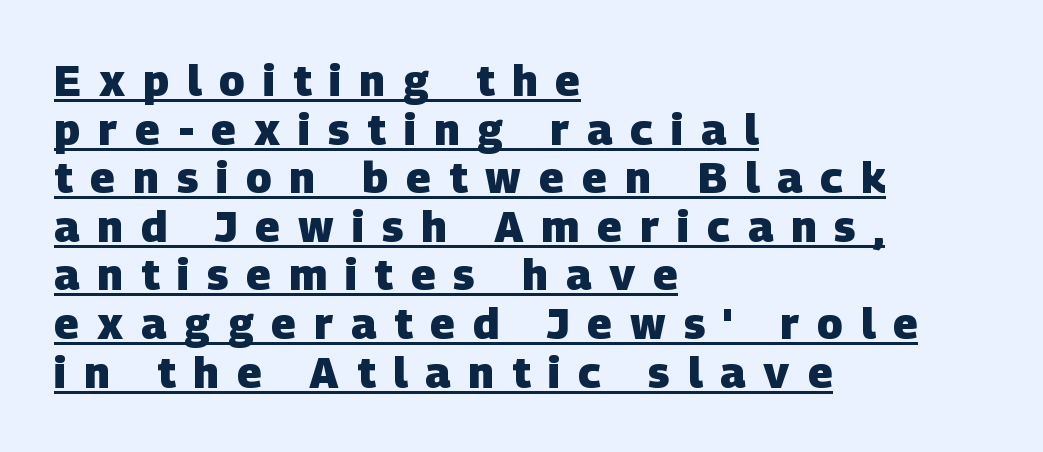
The image shows 43 px heavy sans-serif type; set left-aligned, tight line spacing (1.13x), unusually wide letter spacing (+0.42 em), underlined; low stroke contrast and a large x-height.
